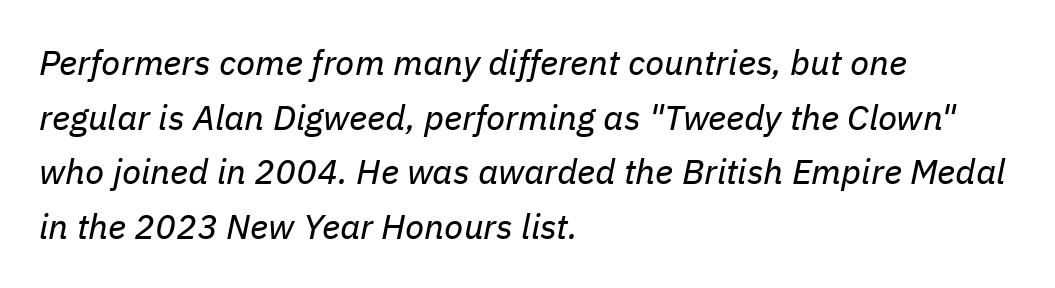
The image shows 35 px regular-weight type, italic (leaning right); set left-aligned, normal line spacing (1.56x), normal letter spacing, not underlined; low stroke contrast and a medium x-height.
